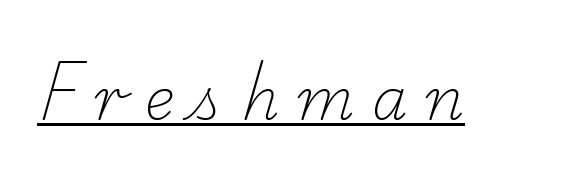
The image shows 57 px light serif type; set unusually wide letter spacing (+0.32 em), underlined; low stroke contrast and a small x-height.
